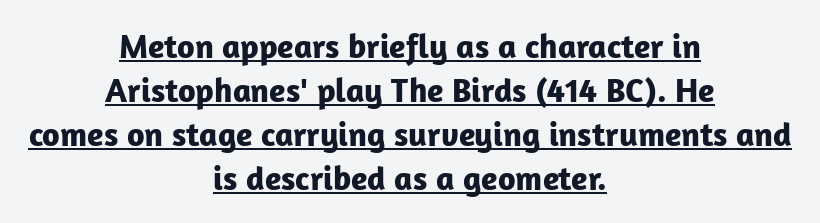
Here the designer chose a conventional face with non-uniform glyph widths. These lines are composed in type without serifs. What decoration does the sample have? An underline. These lines were composed using upright roman letters.
